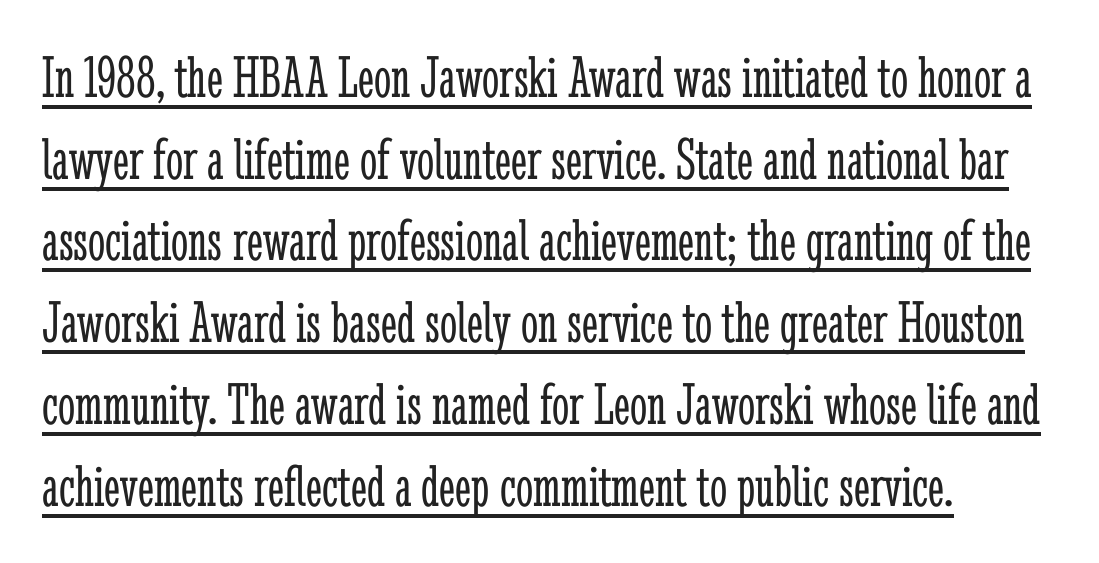
This sample uses a serif face. This sample is left-justified, so line endings fall wherever the words run out. This sample has the flowing, uneven cadence of proportional lettering. Do the letters lean? They stand straight. Is this a heavy cut? Hardly; it is regular or lighter. Emphasis is given by a line drawn under the lettering.
